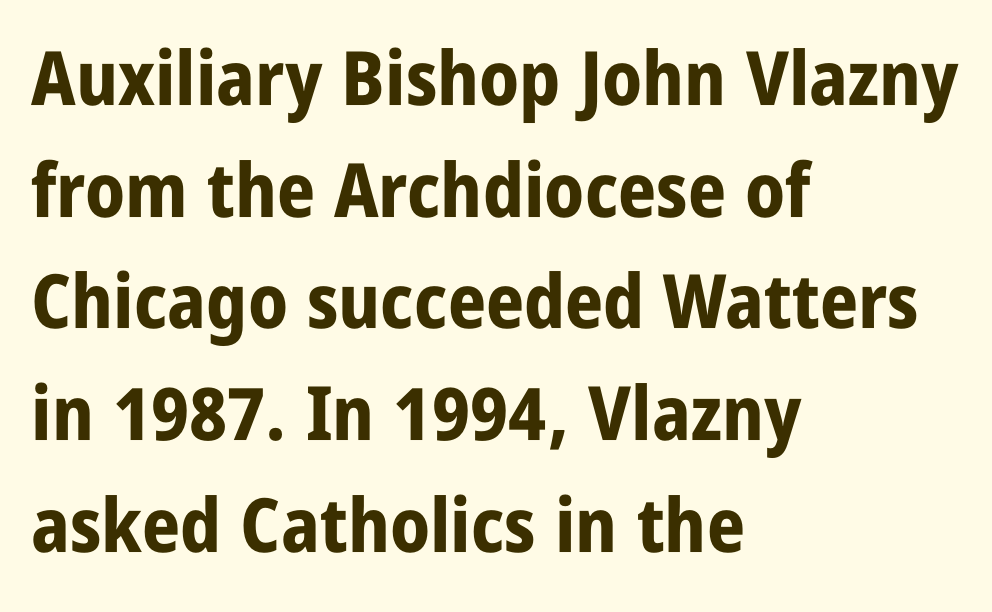
Underline: absent. These lines sit exactly where default settings would place them. Spacing between characters is what you'd get straight out of the box. Compared with an ordinary text face, these strokes are far heavier — a full bold.
